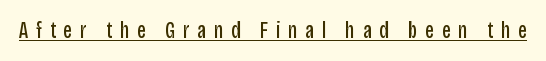
Q: Is the text bold? A: No.
Q: Is the text italic (slanted)? A: No, it is upright.
Q: Is the text underlined? A: Yes.
Q: Is the spacing between letters normal or unusually wide? A: Unusually wide.
